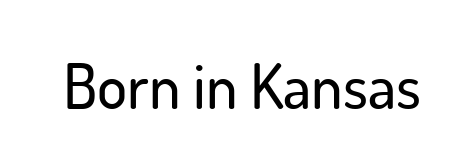
{"serif": "no", "italic": "no", "width": "normal", "stroke_contrast": "low", "x_height": "small", "monospaced": "no", "underline": "no", "letter_spacing": "normal", "letter_spacing_em": 0.0, "glyph_px": 63}
